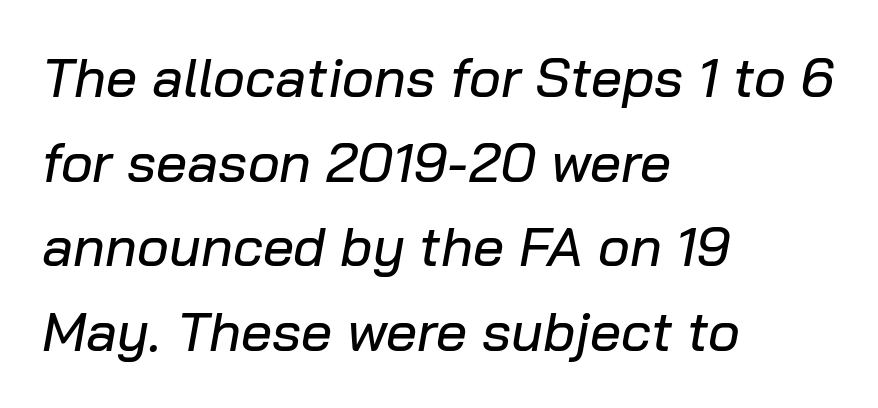
Looks like regular typesetting: each glyph gets only the width it needs. Tracking here is standard; glyphs follow each other at the usual distance. Check the space under the baseline: it is left empty. The leading is moderate, giving the passage an even texture. The rendering applies a slant to the glyphs. The compositor pushed each line to the left boundary.
